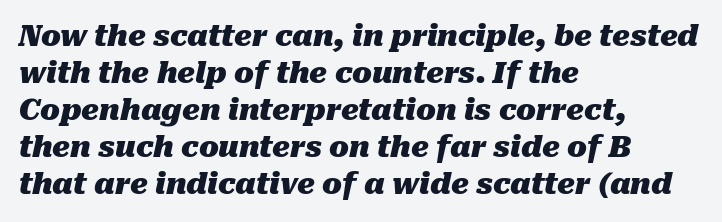
{"italic": "yes", "lean": "right", "slant_degrees": 10, "bold": "yes", "weight": "heavy", "width": "normal", "stroke_contrast": "medium", "x_height": "medium", "monospaced": "no", "underline": "no", "align": "left", "line_spacing": "normal", "line_spacing_ratio": 1.28, "letter_spacing": "normal", "letter_spacing_em": 0.0, "glyph_px": 29}
